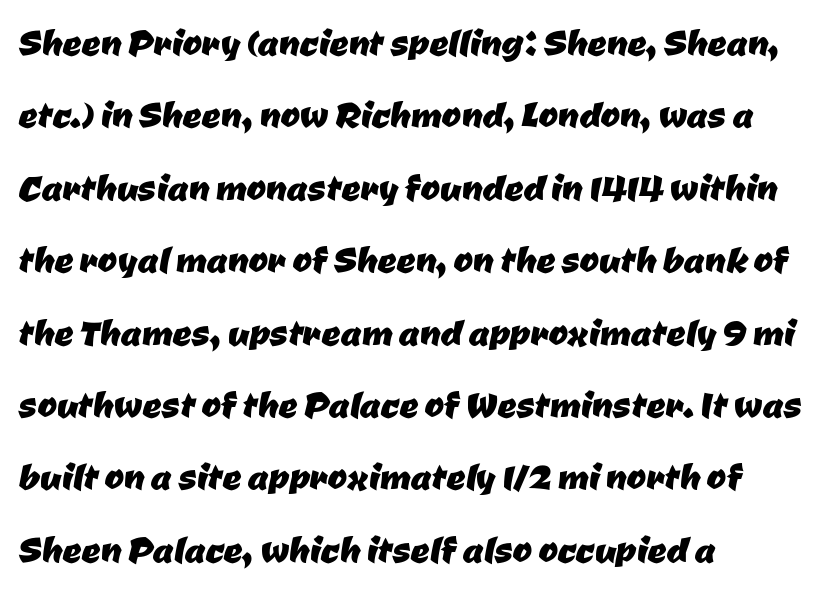
Q: Is the typeface a serif or a sans-serif typeface? A: Sans-serif.
Q: Is the text underlined? A: No.
Q: How is the paragraph aligned? A: Left-aligned.
Q: Is the spacing between letters normal or unusually wide? A: Normal.
Q: Is the spacing between lines tight, normal or loose? A: Normal.
Q: Width (condensed, normal, or wide)? A: Normal.
Q: Stroke contrast? A: Low.
Q: x-height? A: Medium.
Q: Monospaced? A: No.
